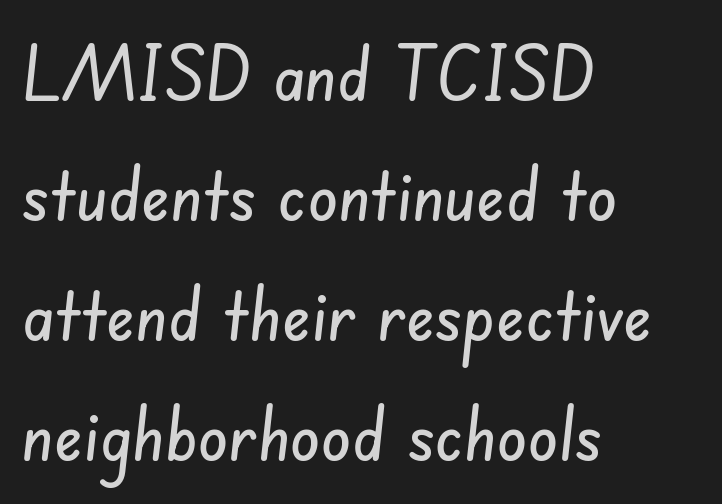
The image shows 76 px condensed sans-serif type; set left-aligned, normal line spacing (1.58x), normal letter spacing, not underlined; low stroke contrast and a small x-height.
